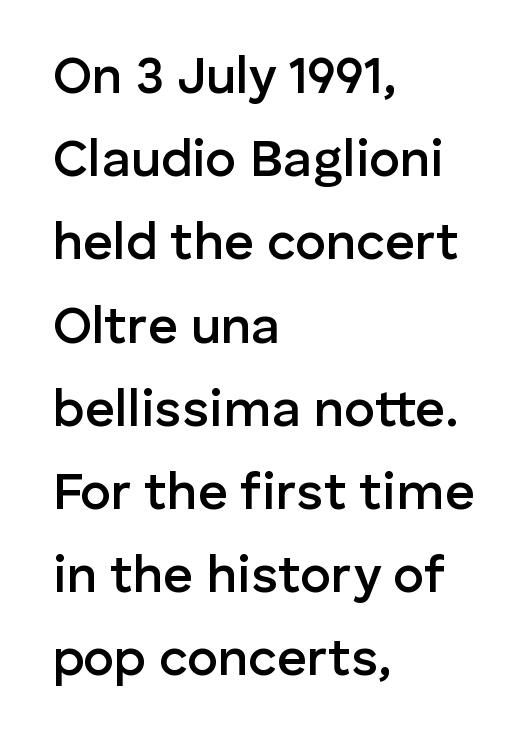
Q: Is the text bold? A: Semi-bold.
Q: Is the text italic (slanted)? A: No, it is upright.
Q: Is the typeface a serif or a sans-serif typeface? A: Sans-serif.
Q: Is the text underlined? A: No.
Q: How is the paragraph aligned? A: Left-aligned.
Q: Is the spacing between letters normal or unusually wide? A: Normal.
Q: Is the spacing between lines tight, normal or loose? A: Normal.
Q: Width (condensed, normal, or wide)? A: Normal.
Q: Stroke contrast? A: Low.
Q: x-height? A: Medium.
Q: Monospaced? A: No.
